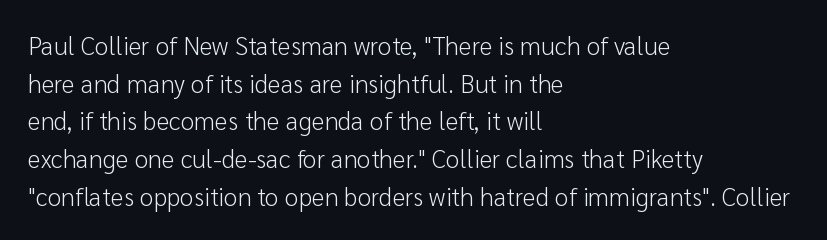
{"italic": "no", "bold": "no", "underline": "no", "align": "left", "line_spacing": "normal", "line_spacing_ratio": 1.51, "letter_spacing": "normal", "letter_spacing_em": 0.0, "glyph_px": 25}
